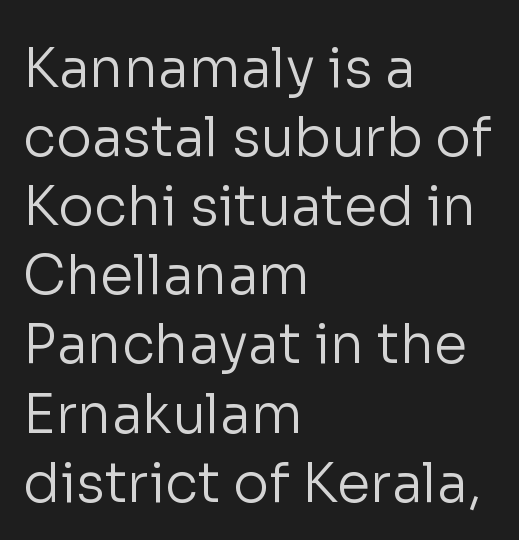
Q: Is the text bold? A: No.
Q: Is the text italic (slanted)? A: No, it is upright.
Q: Is the typeface a serif or a sans-serif typeface? A: Sans-serif.
Q: Is the text underlined? A: No.
Q: How is the paragraph aligned? A: Left-aligned.
Q: Is the spacing between letters normal or unusually wide? A: Normal.
Q: Is the spacing between lines tight, normal or loose? A: Normal.
Q: Width (condensed, normal, or wide)? A: Normal.
Q: Stroke contrast? A: Low.
Q: x-height? A: Medium.
Q: Monospaced? A: No.
